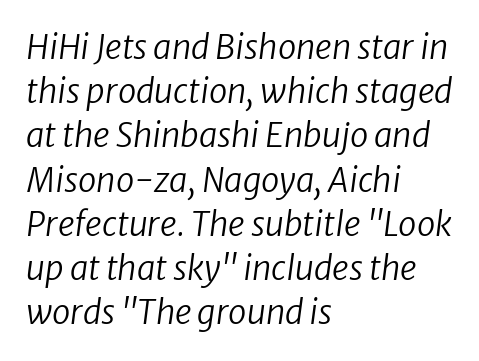
{"italic": "yes", "lean": "right", "slant_degrees": 8, "bold": "no", "weight": "regular", "width": "normal", "stroke_contrast": "low", "x_height": "medium", "monospaced": "no", "underline": "no", "align": "left", "line_spacing": "normal", "line_spacing_ratio": 1.34, "letter_spacing": "normal", "letter_spacing_em": 0.0, "glyph_px": 33}
